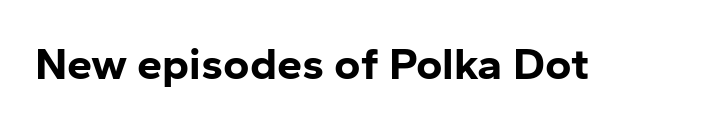
{"serif": "no", "italic": "no", "bold": "yes", "weight": "bold", "width": "normal", "stroke_contrast": "low", "x_height": "medium", "monospaced": "no", "underline": "no", "letter_spacing": "normal", "letter_spacing_em": 0.0, "glyph_px": 45}
